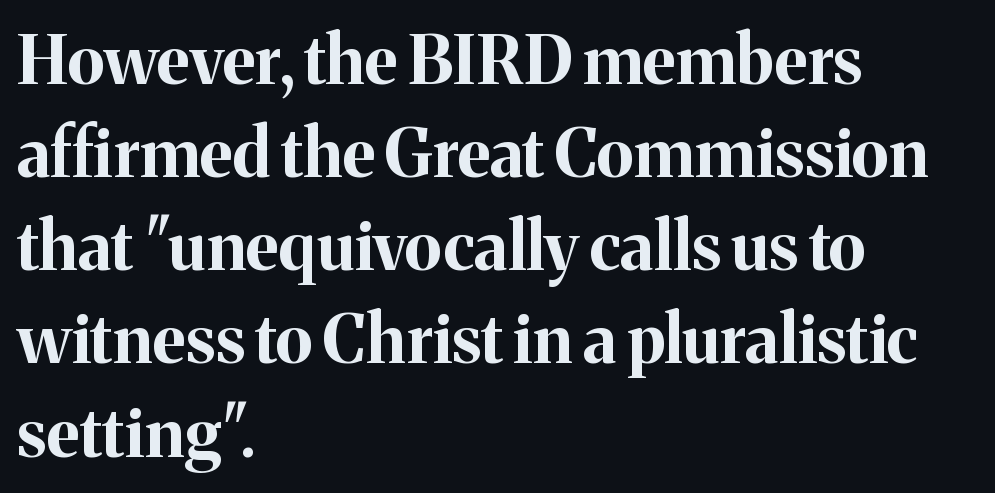
Chunky letters — that's bold for sure. The rendering uses a moderate line-height, typical for paragraphs. Classification — serif. Here the designer chose a conventional face with non-uniform glyph widths. Italic: no, the glyphs are upright roman.
